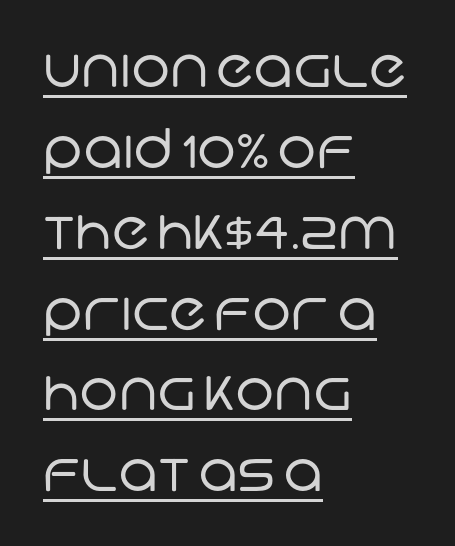
{"serif": "no", "bold": "no", "weight": "regular", "width": "normal", "stroke_contrast": "low", "x_height": "large", "monospaced": "no", "underline": "yes", "align": "left", "line_spacing": "normal", "line_spacing_ratio": 1.47, "letter_spacing": "normal", "letter_spacing_em": 0.0, "glyph_px": 55}
